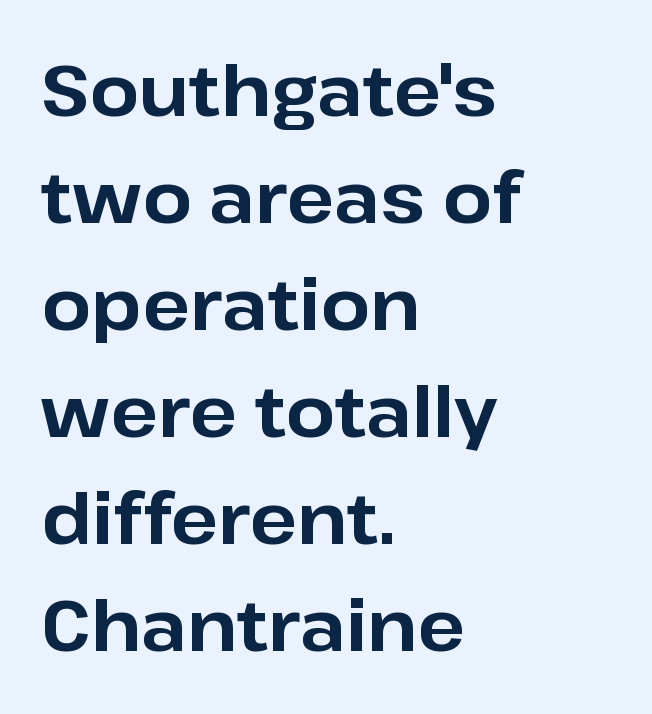
Line starts are locked; line ends wander. Here the designer chose a conventional face with non-uniform glyph widths. Honestly, the letter spacing is just normal — you wouldn't notice it. This is sans-serif lettering, the kind often seen on screens and signage. These lines sit exactly where default settings would place them.
